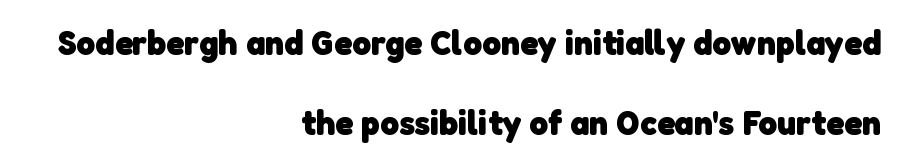
The image shows 36 px heavy sans-serif type; set right-aligned, loose line spacing (2.21x), normal letter spacing, not underlined; low stroke contrast and a medium x-height.
